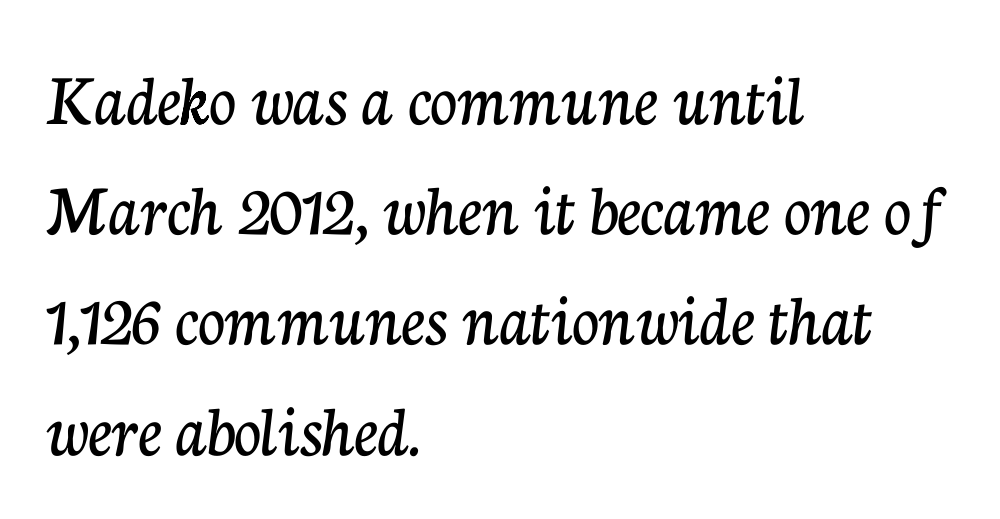
Compared with typical body copy, the letter spacing here is the same. The area under the type is left untouched. Horizontally, the lines are justified to the leading edge only. Proportional: the letters do not fall into vertical columns. These lines sit exactly where default settings would place them.
